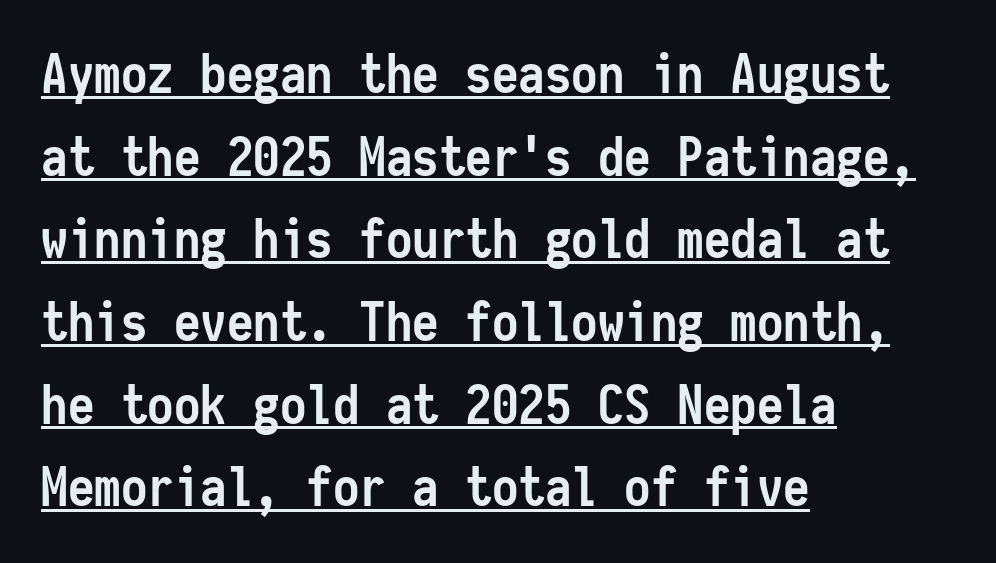
No extra tracking has been applied to these lines. Students, observe the line beneath the letters — that is underlining. In CSS terms this would be text-align: left. Leading: standard. No italicization has been applied; the sample stays upright. Each letter, wide or thin by design, is forced into the same width here.
